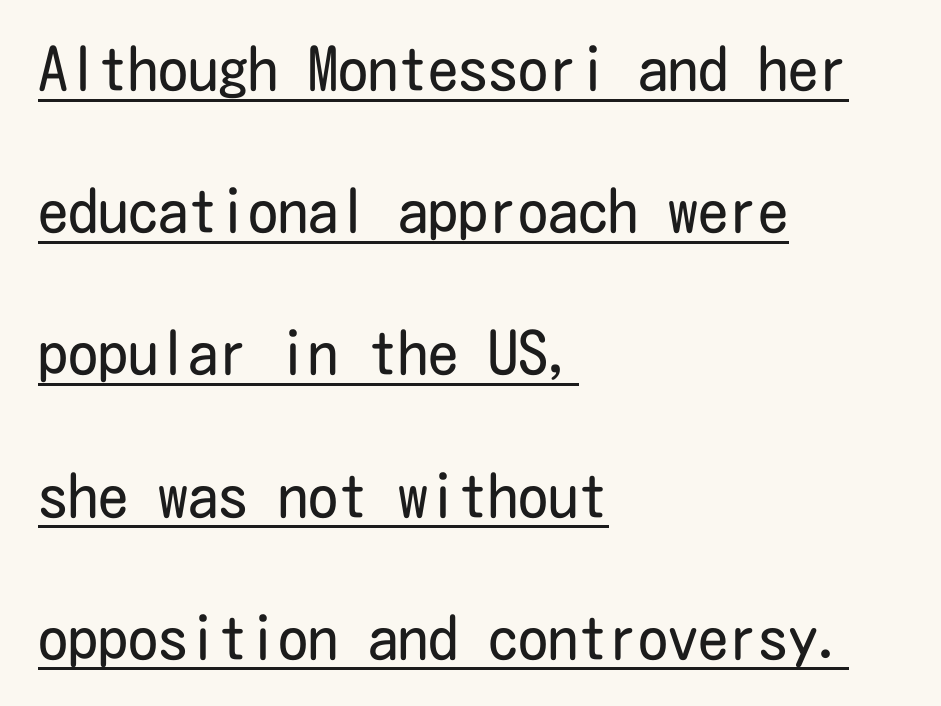
The image shows 60 px regular-weight, condensed sans-serif type, upright; set left-aligned, loose line spacing (2.37x), normal letter spacing, underlined; low stroke contrast and a medium x-height.
